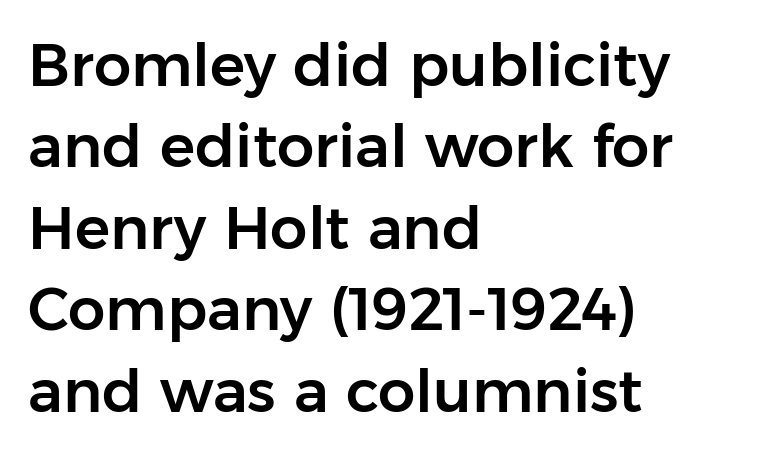
No feet cap the strokes, marking this as sans-serif type. Each row of text sits above clean, open space. Words appear dense and cohesive because spacing is normal. Vertical spacing — default. The letters advance in unequal steps, a hallmark of proportional type.
